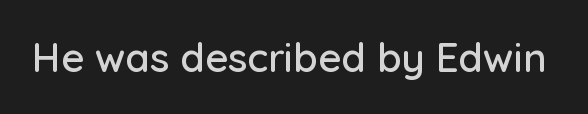
Every stem runs plumb, perpendicular to the baseline. The foot of each line stays bare and open. Here the designer chose a conventional face with non-uniform glyph widths. This rendering leaves character spacing at its baseline value.
